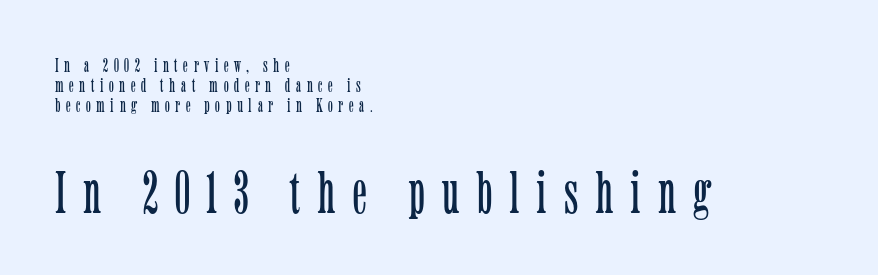
The image shows 60 px light, condensed serif type, upright; set left-aligned, tight line spacing (0.99x), unusually wide letter spacing (+0.28 em), not underlined; the second (bottom) block is 3.0x larger; low stroke contrast and a medium x-height.
